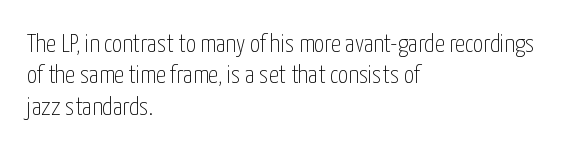
The image shows 25 px text type, upright; set left-aligned, normal line spacing (1.26x), normal letter spacing, not underlined.
